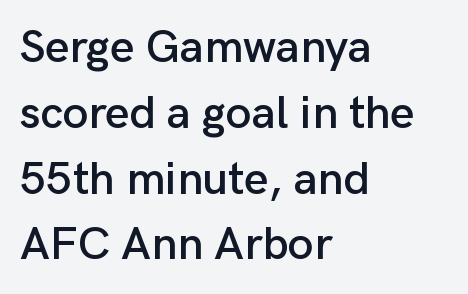
{"serif": "no", "italic": "no", "width": "normal", "stroke_contrast": "low", "x_height": "medium", "monospaced": "no", "underline": "no", "align": "left", "line_spacing": "normal", "line_spacing_ratio": 1.43, "letter_spacing": "normal", "letter_spacing_em": 0.0, "glyph_px": 46}
